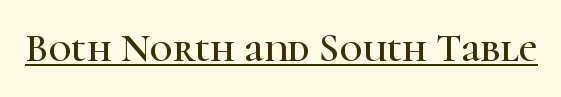
Letter spacing: default. Think of a printed novel: that variable character pitch is what you see here. These characters rest on top of a visible drawn line. The letters stand upright; this is a roman face.
